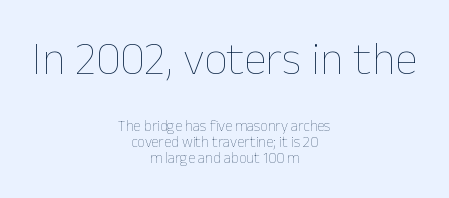
Q: Is the text bold? A: No.
Q: Is the text italic (slanted)? A: No, it is upright.
Q: Is the text underlined? A: No.
Q: How is the paragraph aligned? A: Centered.
Q: Is the spacing between letters normal or unusually wide? A: Normal.
Q: Is the spacing between lines tight, normal or loose? A: Tight.
Q: Which block of text is set in a larger size, the first (top) or the second (bottom)? A: The first (top) one.
Q: Width (condensed, normal, or wide)? A: Normal.
Q: Stroke contrast? A: Low.
Q: x-height? A: Medium.
Q: Monospaced? A: No.
